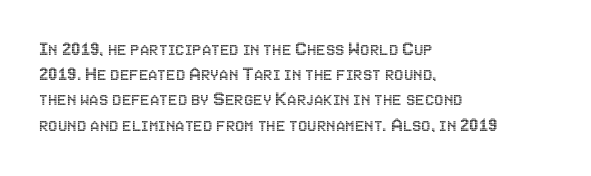
Q: Is the text italic (slanted)? A: No, it is upright.
Q: Is the text underlined? A: No.
Q: How is the paragraph aligned? A: Left-aligned.
Q: Is the spacing between letters normal or unusually wide? A: Normal.
